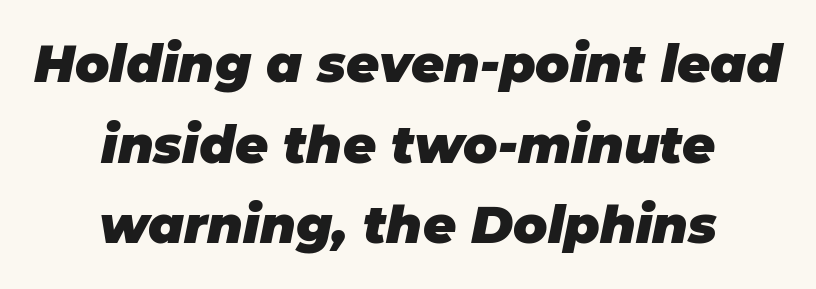
Q: Is the text bold? A: Yes.
Q: Is the text italic (slanted)? A: Yes, it leans right by about 11 degrees.
Q: Is the text underlined? A: No.
Q: How is the paragraph aligned? A: Centered.
Q: Is the spacing between letters normal or unusually wide? A: Normal.
Q: Is the spacing between lines tight, normal or loose? A: Normal.
Q: Width (condensed, normal, or wide)? A: Normal.
Q: Stroke contrast? A: Low.
Q: x-height? A: Large.
Q: Monospaced? A: No.
